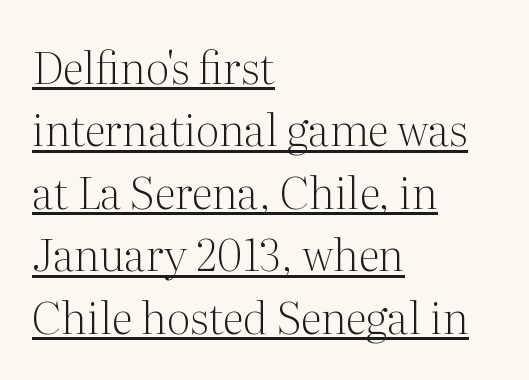
{"serif": "yes", "italic": "no", "bold": "no", "weight": "light", "width": "normal", "stroke_contrast": "medium", "x_height": "medium", "monospaced": "no", "underline": "yes", "align": "left", "line_spacing": "normal", "line_spacing_ratio": 1.42, "letter_spacing": "normal", "letter_spacing_em": 0.0, "glyph_px": 44}
